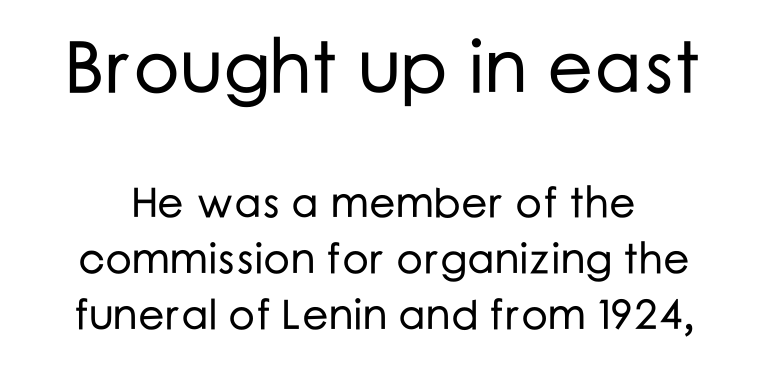
The image shows 73 px sans-serif type, upright; set centered, normal line spacing (1.33x), normal letter spacing, not underlined; the first (top) block is 1.74x larger; low stroke contrast and a medium x-height.
